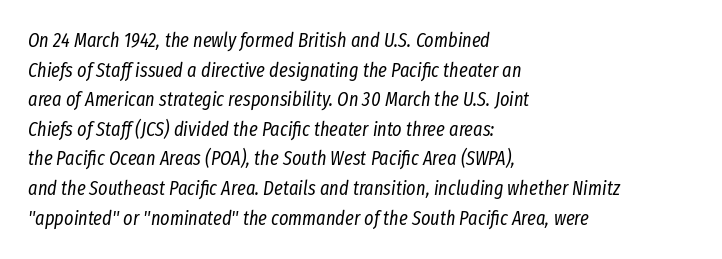
The image shows 20 px text type, italic (leaning right); set left-aligned, normal line spacing (1.48x), normal letter spacing, not underlined.
